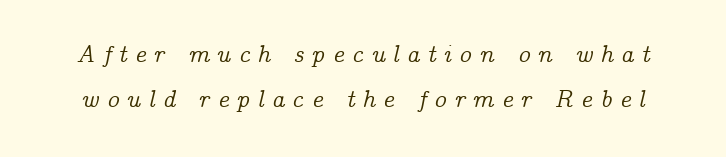
The image shows 24 px text type, italic (leaning right); set line spacing 1.89x, unusually wide letter spacing (+0.31 em), not underlined.
